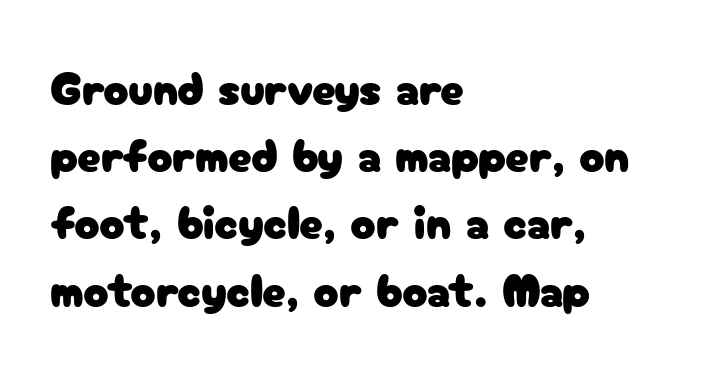
{"serif": "no", "italic": "no", "width": "normal", "stroke_contrast": "low", "x_height": "medium", "monospaced": "no", "underline": "no", "align": "left", "line_spacing": "normal", "line_spacing_ratio": 1.43, "letter_spacing": "normal", "letter_spacing_em": 0.0, "glyph_px": 47}
